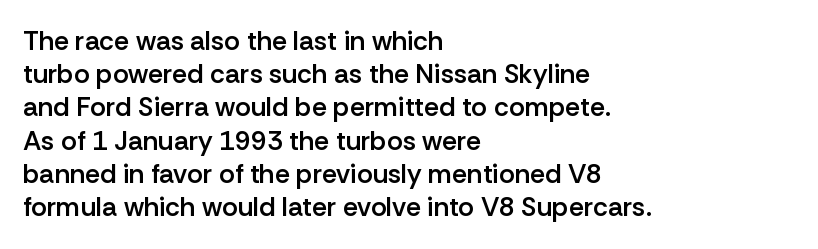
The image shows 27 px text type, upright; set left-aligned, line spacing 1.23x, normal letter spacing, not underlined.
